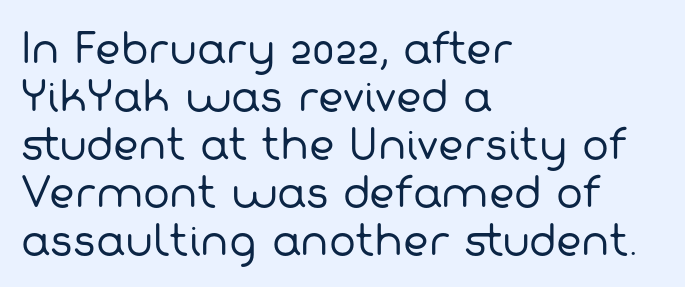
Q: Is the text bold? A: No.
Q: Is the typeface a serif or a sans-serif typeface? A: Sans-serif.
Q: Is the text underlined? A: No.
Q: How is the paragraph aligned? A: Left-aligned.
Q: Is the spacing between letters normal or unusually wide? A: Normal.
Q: Width (condensed, normal, or wide)? A: Normal.
Q: Stroke contrast? A: Low.
Q: x-height? A: Medium.
Q: Monospaced? A: No.
